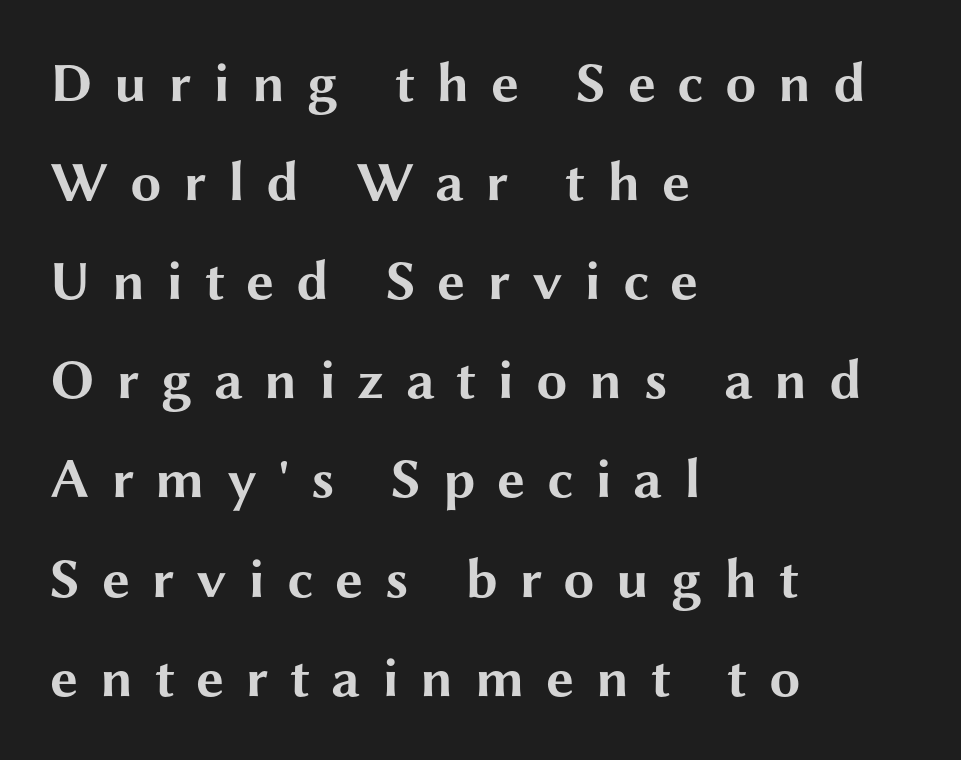
The image shows 56 px bold, wide sans-serif type, upright; set left-aligned, line spacing 1.77x, unusually wide letter spacing (+0.38 em), not underlined; medium stroke contrast and a medium x-height.
